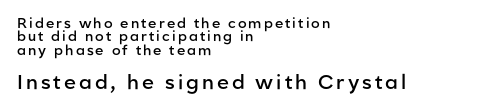
{"italic": "no", "bold": "semi", "underline": "no", "align": "left", "line_spacing": "tight", "line_spacing_ratio": 0.95, "larger_block": "second", "size_ratio": 1.43, "glyph_px": 20}
